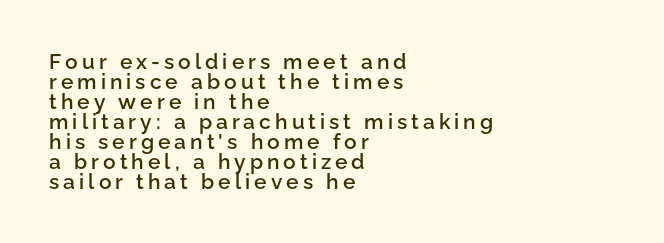
Q: Is the text bold? A: Semi-bold.
Q: Is the text italic (slanted)? A: No, it is upright.
Q: Is the text underlined? A: No.
Q: How is the paragraph aligned? A: Left-aligned.
Q: Is the spacing between lines tight, normal or loose? A: Tight.
